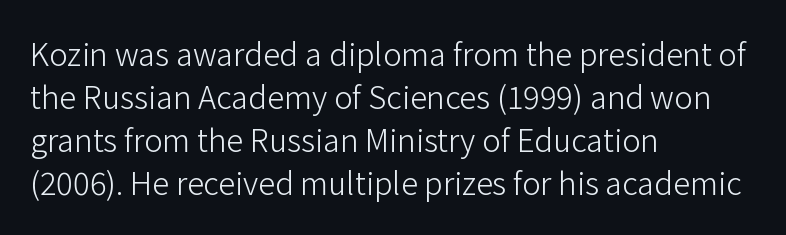
The image shows 31 px light sans-serif type, upright; set left-aligned, normal line spacing (1.39x), normal letter spacing, not underlined; low stroke contrast and a medium x-height.
